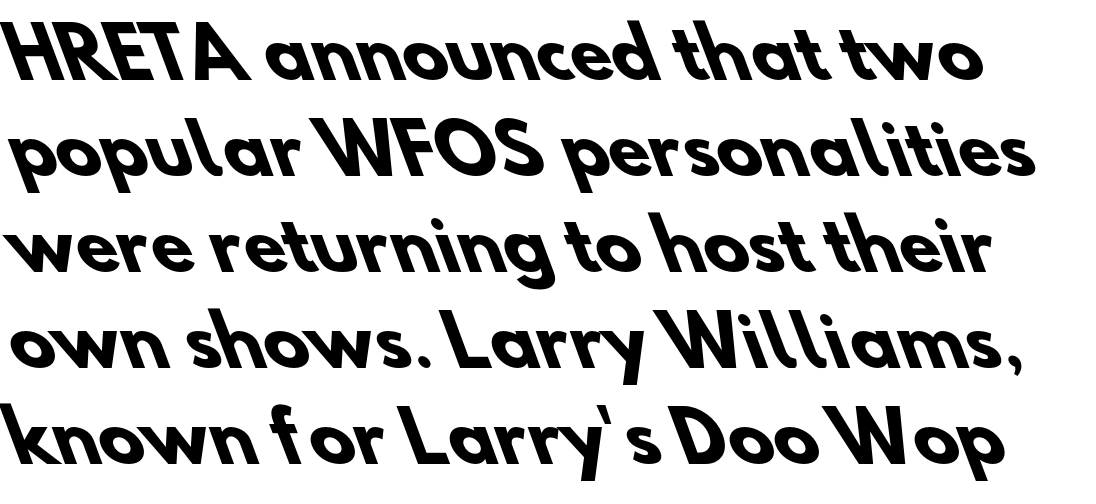
{"serif": "no", "bold": "yes", "weight": "heavy", "width": "normal", "stroke_contrast": "low", "x_height": "small", "monospaced": "no", "underline": "no", "line_spacing": "normal", "line_spacing_ratio": 1.41, "letter_spacing": "normal", "letter_spacing_em": 0.0, "glyph_px": 68}
